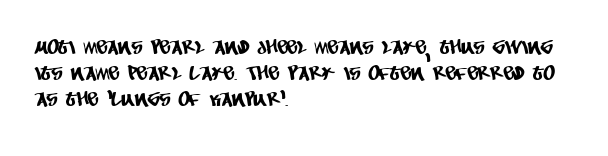
The image shows 20 px text type; set left-aligned, normal line spacing (1.31x), normal letter spacing, not underlined.
